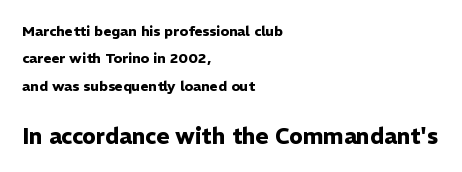
Q: Is the text bold? A: Yes.
Q: Is the text italic (slanted)? A: No, it is upright.
Q: Is the text underlined? A: No.
Q: How is the paragraph aligned? A: Left-aligned.
Q: Is the spacing between letters normal or unusually wide? A: Normal.
Q: Is the spacing between lines tight, normal or loose? A: Loose.
Q: Which block of text is set in a larger size, the first (top) or the second (bottom)? A: The second (bottom) one.
